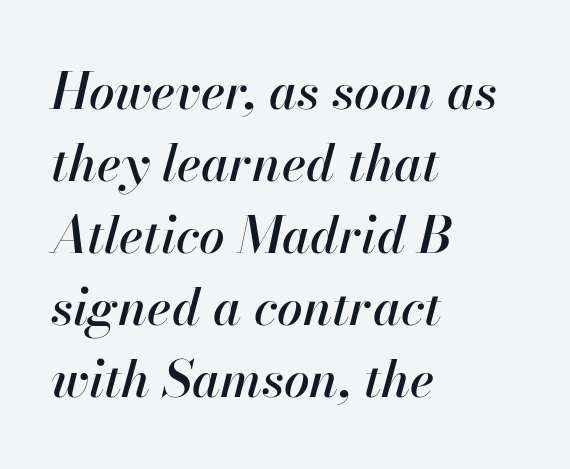
The image shows 51 px text type, italic (leaning right); set left-aligned, normal line spacing (1.41x), normal letter spacing, not underlined; high stroke contrast and a small x-height.
